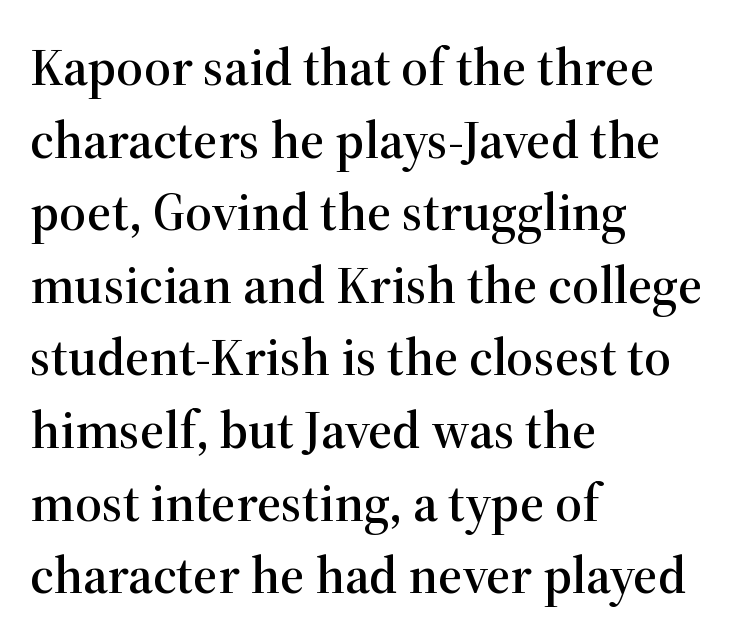
The letterforms sit shoulder to shoulder at normal distance. The ragged edge is on the right, which tells us the setting is flush left. The specimen omits any rule beneath the text block's lines. The space between consecutive lines is moderate. The designer went with a serif here, giving each stem small feet.
